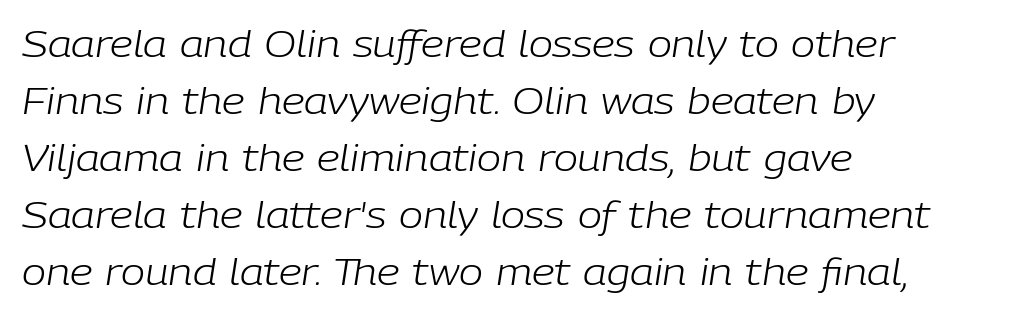
The image shows 36 px light type, italic (leaning right); set left-aligned, normal line spacing (1.58x), normal letter spacing, not underlined; low stroke contrast and a medium x-height.
